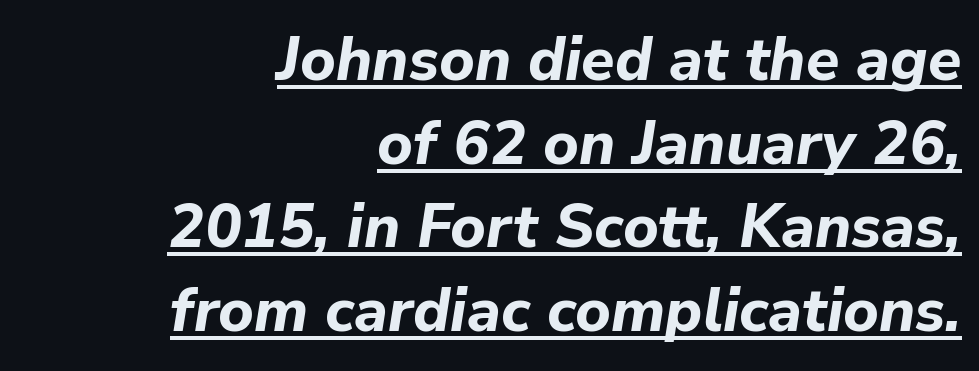
Q: Is the text bold? A: Yes.
Q: Is the text italic (slanted)? A: Yes, it leans right by about 9 degrees.
Q: Is the text underlined? A: Yes.
Q: How is the paragraph aligned? A: Right-aligned.
Q: Is the spacing between letters normal or unusually wide? A: Normal.
Q: Is the spacing between lines tight, normal or loose? A: Normal.
Q: Width (condensed, normal, or wide)? A: Normal.
Q: Stroke contrast? A: Low.
Q: x-height? A: Medium.
Q: Monospaced? A: No.
